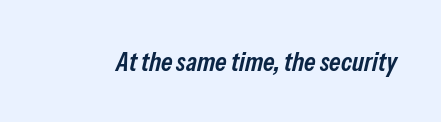
{"italic": "yes", "lean": "right", "slant_degrees": 13, "bold": "semi", "underline": "no", "letter_spacing": "normal", "letter_spacing_em": 0.0, "glyph_px": 27}
